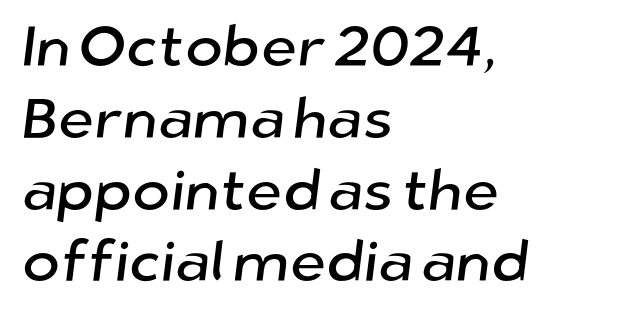
{"serif": "no", "width": "normal", "stroke_contrast": "low", "x_height": "medium", "monospaced": "no", "underline": "no", "align": "left", "line_spacing": "normal", "line_spacing_ratio": 1.26, "letter_spacing": "normal", "letter_spacing_em": 0.0, "glyph_px": 57}
